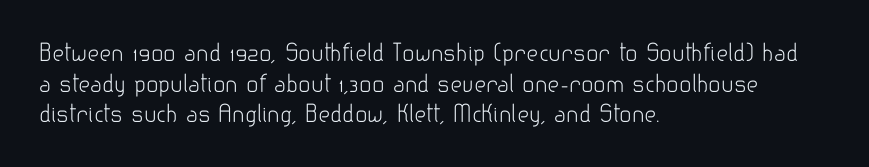
{"italic": "no", "bold": "no", "underline": "no", "align": "left", "line_spacing": "normal", "line_spacing_ratio": 1.33, "letter_spacing": "normal", "letter_spacing_em": 0.0, "glyph_px": 23}
